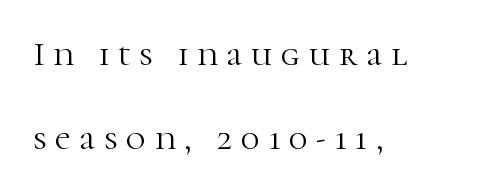
{"serif": "yes", "italic": "no", "bold": "no", "weight": "light", "width": "normal", "stroke_contrast": "high", "x_height": "medium", "monospaced": "no", "underline": "no", "align": "left", "line_spacing": "loose", "line_spacing_ratio": 2.46, "letter_spacing": "wide", "letter_spacing_em": 0.26, "glyph_px": 34}
